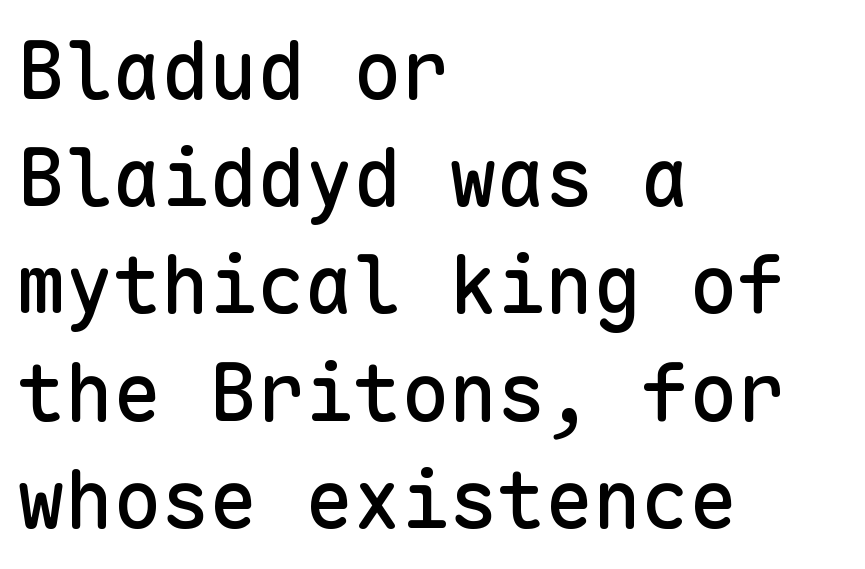
The image shows 80 px sans-serif type, upright, monospaced; set left-aligned, normal line spacing (1.34x), normal letter spacing, not underlined; low stroke contrast and a medium x-height.
